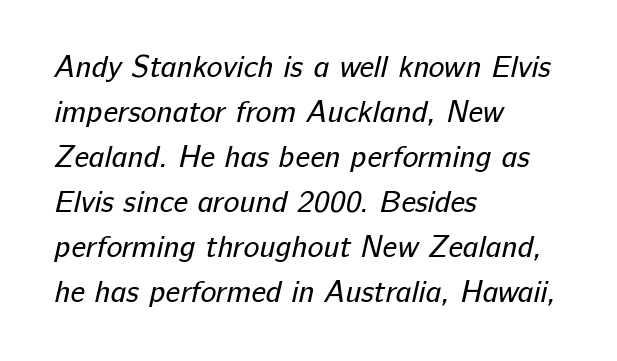
Q: Is the text bold? A: No.
Q: Is the typeface a serif or a sans-serif typeface? A: Sans-serif.
Q: Is the text underlined? A: No.
Q: How is the paragraph aligned? A: Left-aligned.
Q: Is the spacing between letters normal or unusually wide? A: Normal.
Q: Is the spacing between lines tight, normal or loose? A: Normal.
Q: Width (condensed, normal, or wide)? A: Normal.
Q: Stroke contrast? A: Low.
Q: x-height? A: Medium.
Q: Monospaced? A: No.
